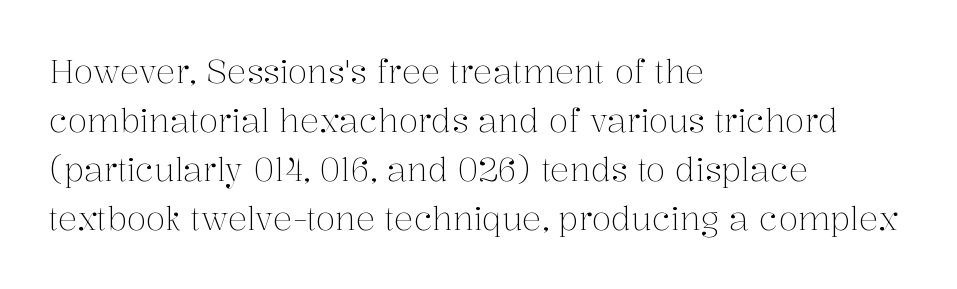
Is this a fixed-width face? No — the glyphs have proportional, varying widths. The typesetting does not lean heavy: it is not bold. Upright lettering throughout. Look at the tracking — it's just the regular setting, nothing added. To sum up the face: it has serifs.
